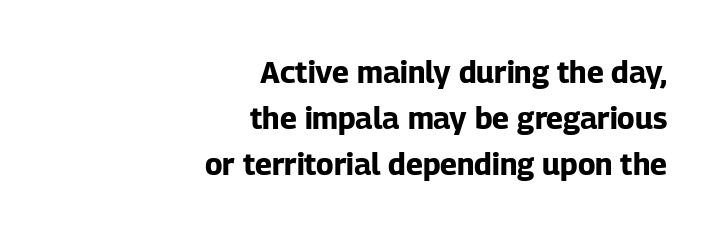
If you drew a line through each stem, it would be perfectly vertical. The lines in this sample share a right terminus and differ only in where they begin. Underlining? Definitely not there. The letters advance in unequal steps, a hallmark of proportional type. The vertical gap from one line to the next is medium.
